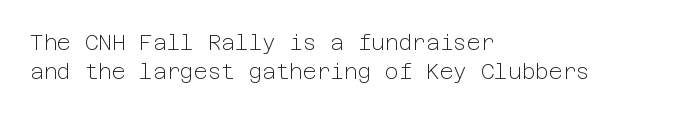
{"italic": "no", "bold": "no", "underline": "no", "align": "left", "line_spacing": "normal", "line_spacing_ratio": 1.4, "letter_spacing": "normal", "letter_spacing_em": 0.0, "glyph_px": 21}
